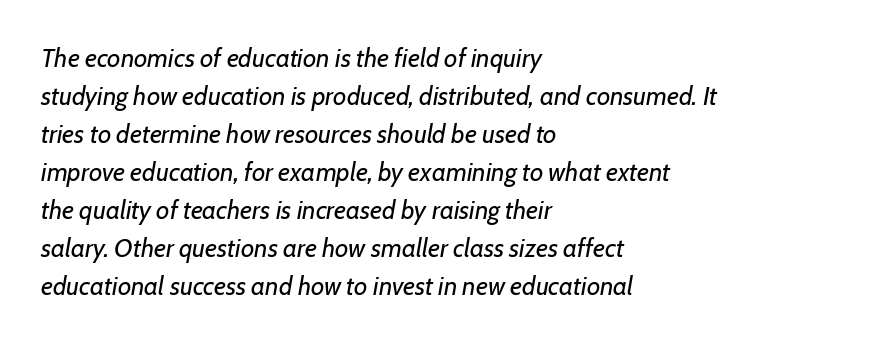
{"italic": "yes", "lean": "right", "slant_degrees": 7, "bold": "no", "underline": "no", "align": "left", "line_spacing": "normal", "line_spacing_ratio": 1.46, "letter_spacing": "normal", "letter_spacing_em": 0.0, "glyph_px": 26}
